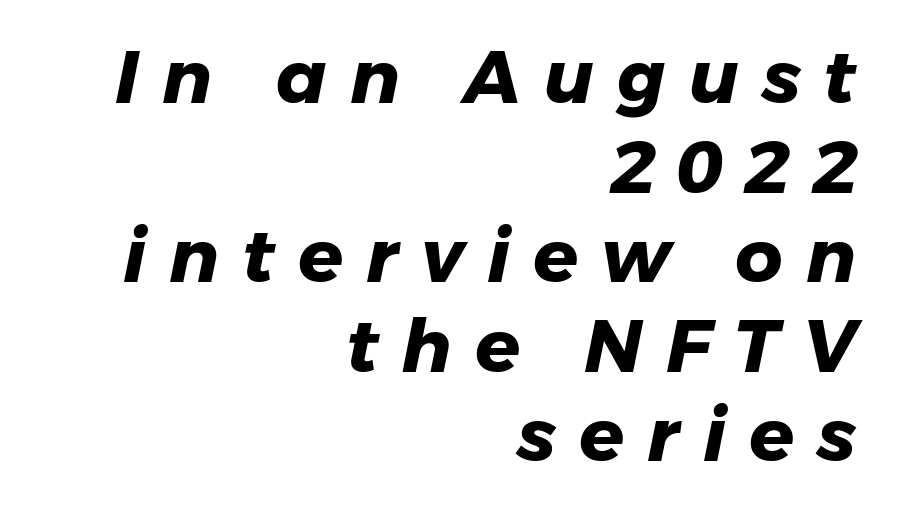
{"serif": "no", "bold": "yes", "weight": "heavy", "width": "normal", "stroke_contrast": "low", "x_height": "medium", "monospaced": "no", "underline": "no", "align": "right", "line_spacing_ratio": 1.21, "letter_spacing": "wide", "letter_spacing_em": 0.31, "glyph_px": 74}
